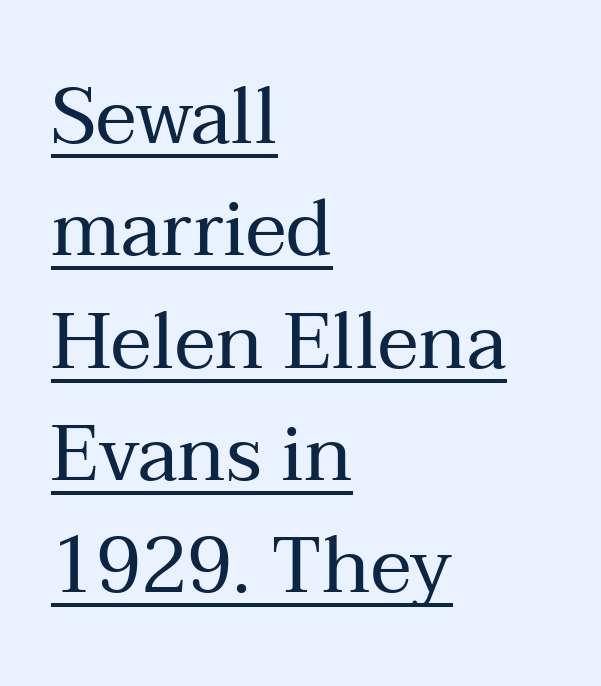
A roman cut, with each character standing at attention. Weight: regular or lighter. Standard letterfit; no display-style spreading of the glyphs. The sample's only ornament is a line tracing under the words. The face used here is proportionally spaced, like ordinary book or web type.
